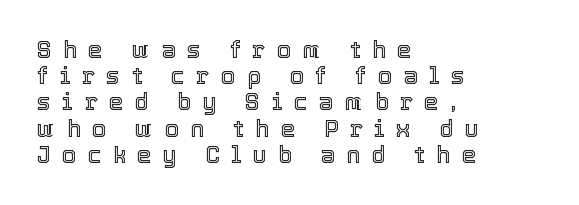
Q: Is the text italic (slanted)? A: No, it is upright.
Q: Is the text underlined? A: No.
Q: How is the paragraph aligned? A: Left-aligned.
Q: Is the spacing between letters normal or unusually wide? A: Unusually wide.
Q: Is the spacing between lines tight, normal or loose? A: Tight.
